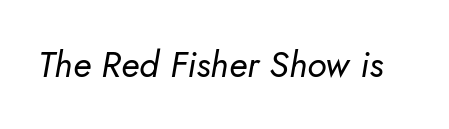
Q: Is the text bold? A: No.
Q: Is the text italic (slanted)? A: Yes, it leans right by about 5 degrees.
Q: Is the text underlined? A: No.
Q: Is the spacing between letters normal or unusually wide? A: Normal.
Q: Width (condensed, normal, or wide)? A: Normal.
Q: Stroke contrast? A: Low.
Q: x-height? A: Small.
Q: Monospaced? A: No.
